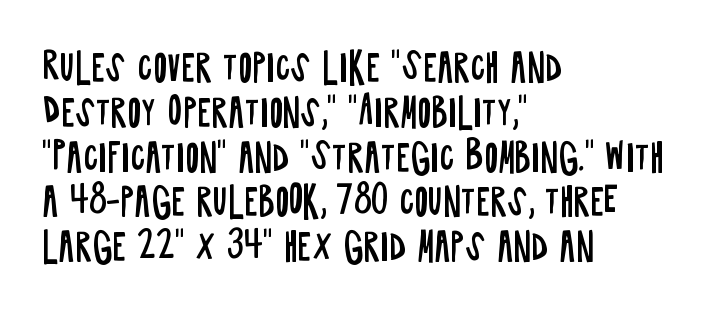
Q: Is the text bold? A: No.
Q: Is the text italic (slanted)? A: No, it is upright.
Q: Is the typeface a serif or a sans-serif typeface? A: Sans-serif.
Q: Is the text underlined? A: No.
Q: How is the paragraph aligned? A: Left-aligned.
Q: Is the spacing between letters normal or unusually wide? A: Normal.
Q: Width (condensed, normal, or wide)? A: Condensed.
Q: Stroke contrast? A: Low.
Q: x-height? A: Large.
Q: Monospaced? A: No.
